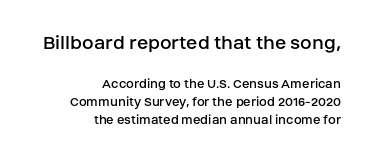
{"italic": "no", "bold": "no", "underline": "no", "align": "right", "line_spacing": "normal", "line_spacing_ratio": 1.32, "letter_spacing": "normal", "letter_spacing_em": 0.0, "larger_block": "first", "size_ratio": 1.5, "glyph_px": 21}
